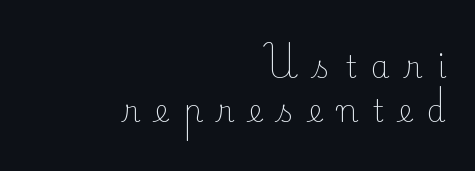
Q: Is the text bold? A: No.
Q: Is the text italic (slanted)? A: No, it is upright.
Q: Is the typeface a serif or a sans-serif typeface? A: Serif.
Q: Is the text underlined? A: No.
Q: How is the paragraph aligned? A: Right-aligned.
Q: Is the spacing between letters normal or unusually wide? A: Unusually wide.
Q: Is the spacing between lines tight, normal or loose? A: Normal.
Q: Width (condensed, normal, or wide)? A: Normal.
Q: Stroke contrast? A: Low.
Q: x-height? A: Small.
Q: Monospaced? A: No.
